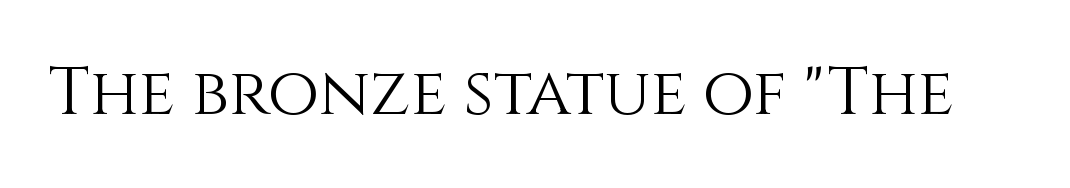
{"italic": "no", "bold": "no", "weight": "light", "width": "normal", "stroke_contrast": "medium", "x_height": "large", "monospaced": "no", "underline": "no", "letter_spacing": "normal", "letter_spacing_em": 0.0, "glyph_px": 66}
